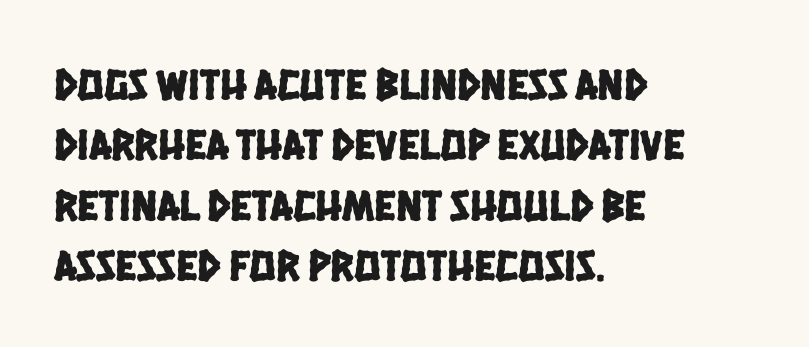
Q: Is the typeface a serif or a sans-serif typeface? A: Sans-serif.
Q: Is the text underlined? A: No.
Q: How is the paragraph aligned? A: Left-aligned.
Q: Is the spacing between letters normal or unusually wide? A: Normal.
Q: Is the spacing between lines tight, normal or loose? A: Normal.
Q: Width (condensed, normal, or wide)? A: Condensed.
Q: Stroke contrast? A: Low.
Q: x-height? A: Large.
Q: Monospaced? A: No.
